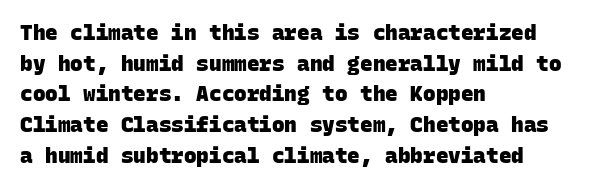
Students, this is bold: see how much ink each stroke carries. The rendering uses a moderate line-height, typical for paragraphs. The baseline area is clear. Short and long lines alike share a common starting point at left.
